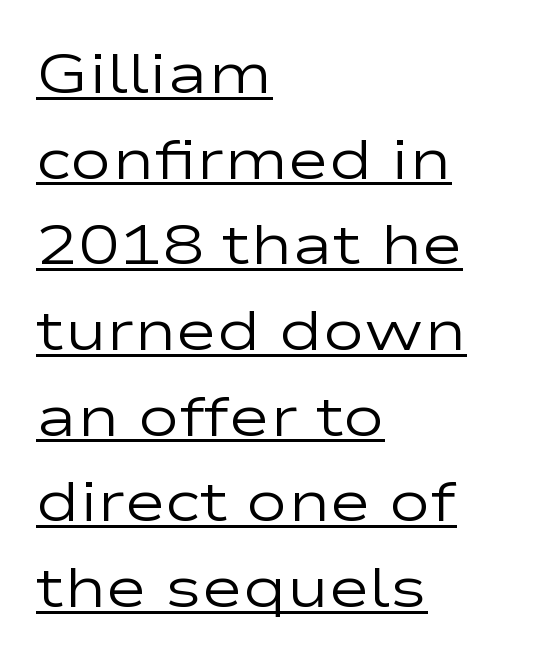
The image shows 56 px regular-weight, wide sans-serif type, upright; set left-aligned, normal line spacing (1.53x), normal letter spacing, underlined; low stroke contrast and a medium x-height.
